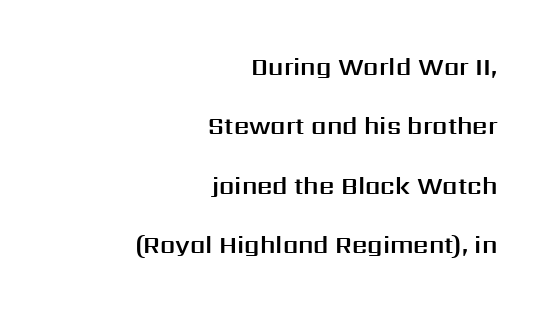
{"italic": "no", "underline": "no", "align": "right", "line_spacing": "loose", "line_spacing_ratio": 2.47, "letter_spacing": "normal", "letter_spacing_em": 0.0, "glyph_px": 24}
